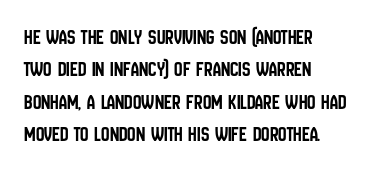
The image shows 21 px text type, upright; set left-aligned, normal line spacing (1.54x), normal letter spacing, not underlined.
